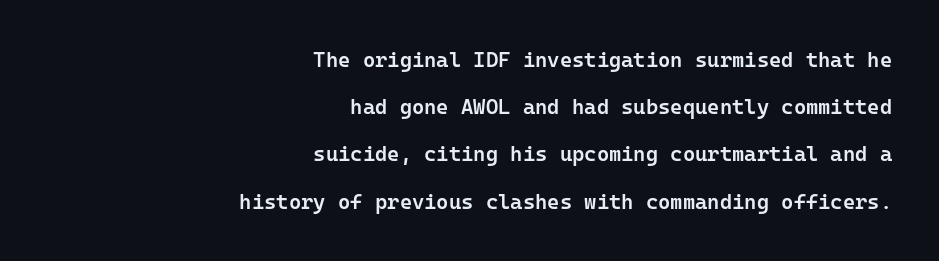
{"italic": "no", "bold": "semi", "underline": "no", "align": "right", "line_spacing": "loose", "line_spacing_ratio": 2.25, "letter_spacing": "normal", "letter_spacing_em": 0.0, "glyph_px": 21}
